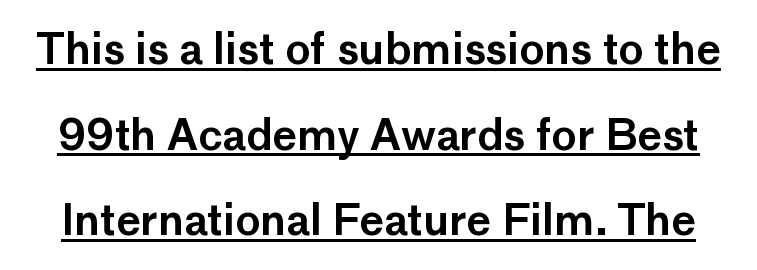
{"serif": "no", "italic": "no", "width": "normal", "stroke_contrast": "low", "x_height": "medium", "monospaced": "no", "underline": "yes", "line_spacing": "loose", "line_spacing_ratio": 2.04, "letter_spacing": "normal", "letter_spacing_em": 0.0, "glyph_px": 42}
